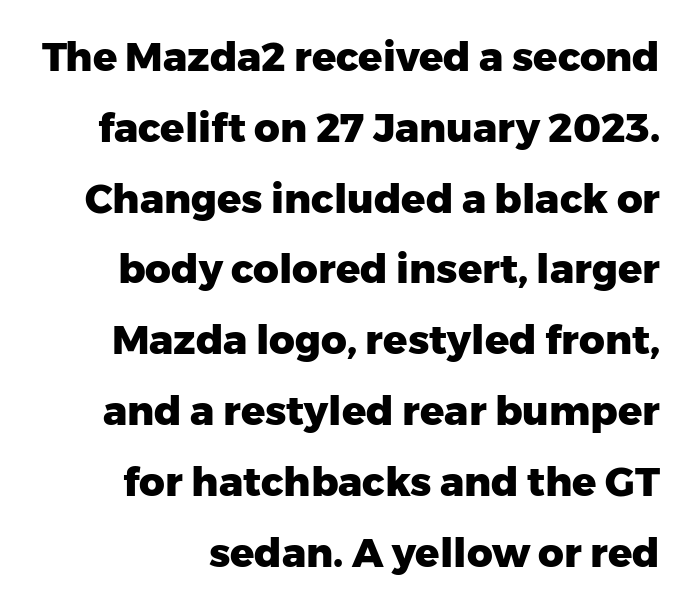
{"serif": "no", "italic": "no", "bold": "yes", "weight": "heavy", "width": "normal", "stroke_contrast": "low", "x_height": "medium", "monospaced": "no", "underline": "no", "line_spacing_ratio": 1.77, "letter_spacing": "normal", "letter_spacing_em": 0.0, "glyph_px": 40}
